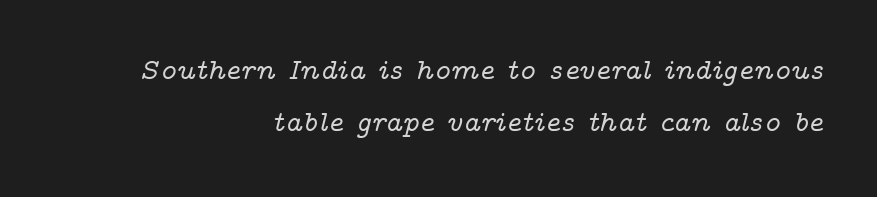
Typographically, this falls in the serif category. The specimen reads as italic at a glance. The glyphs are unaccompanied by any horizontal stroke below them. The rendering uses natural spacing where letterforms have individual widths. Reading down the block, your eye finds every line finishing at a fixed right position.
